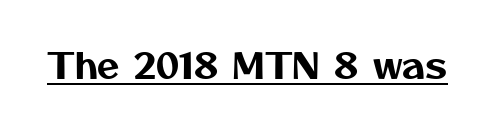
{"serif": "no", "width": "normal", "stroke_contrast": "medium", "x_height": "medium", "monospaced": "no", "underline": "yes", "letter_spacing": "normal", "letter_spacing_em": 0.0, "glyph_px": 36}
